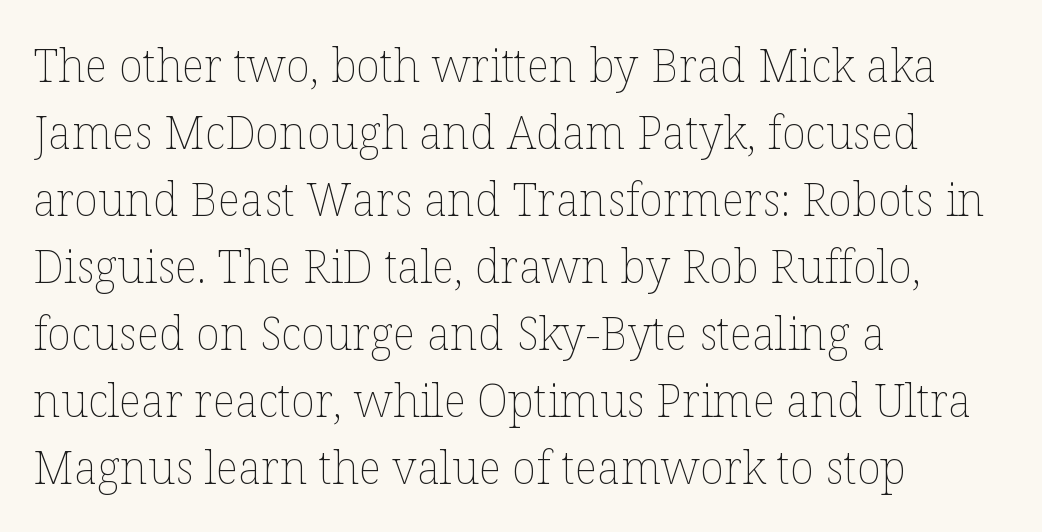
{"italic": "no", "bold": "no", "weight": "thin", "width": "normal", "stroke_contrast": "low", "x_height": "medium", "monospaced": "no", "underline": "no", "align": "left", "line_spacing": "normal", "line_spacing_ratio": 1.49, "letter_spacing": "normal", "letter_spacing_em": 0.0, "glyph_px": 45}
